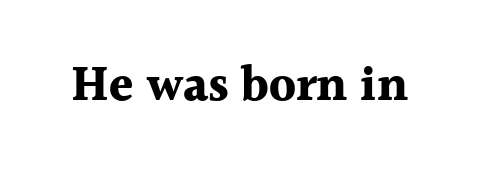
Q: Is the text bold? A: Yes.
Q: Is the text italic (slanted)? A: No, it is upright.
Q: Is the typeface a serif or a sans-serif typeface? A: Serif.
Q: Is the text underlined? A: No.
Q: Is the spacing between letters normal or unusually wide? A: Normal.
Q: Width (condensed, normal, or wide)? A: Normal.
Q: x-height? A: Medium.
Q: Monospaced? A: No.
